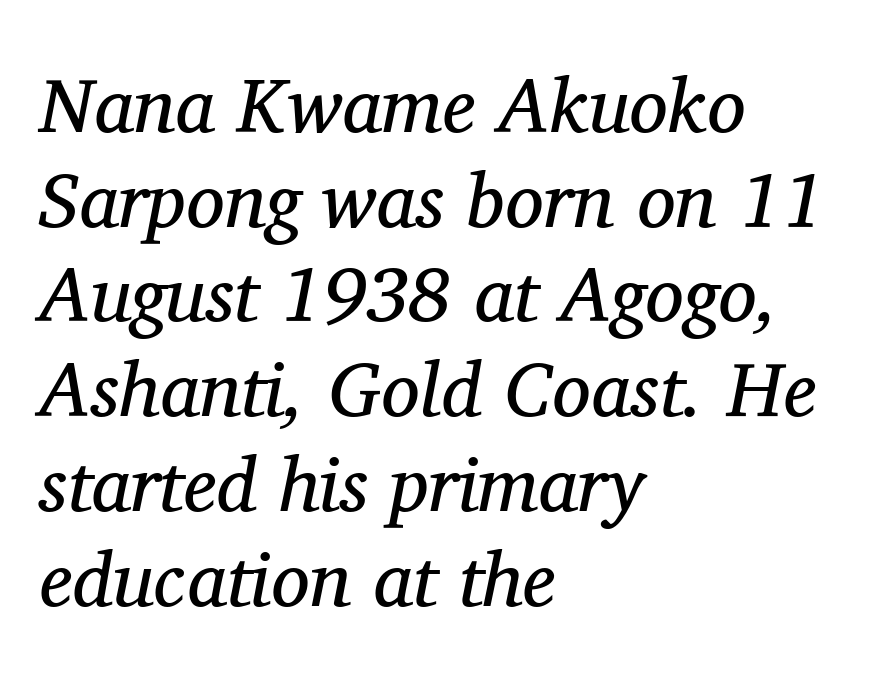
Q: Is the text bold? A: No.
Q: Is the text italic (slanted)? A: Yes, it leans right by about 11 degrees.
Q: Is the typeface a serif or a sans-serif typeface? A: Serif.
Q: Is the text underlined? A: No.
Q: How is the paragraph aligned? A: Left-aligned.
Q: Is the spacing between letters normal or unusually wide? A: Normal.
Q: Width (condensed, normal, or wide)? A: Normal.
Q: Stroke contrast? A: Medium.
Q: x-height? A: Medium.
Q: Monospaced? A: No.
